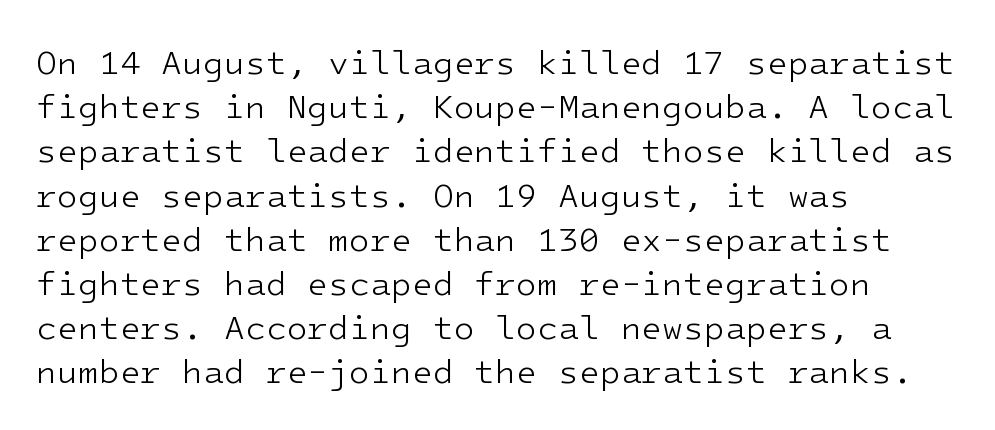
{"serif": "no", "italic": "no", "bold": "no", "weight": "light", "width": "normal", "stroke_contrast": "low", "x_height": "medium", "monospaced": "yes", "underline": "no", "align": "left", "line_spacing": "normal", "line_spacing_ratio": 1.3, "letter_spacing": "normal", "letter_spacing_em": 0.0, "glyph_px": 34}
